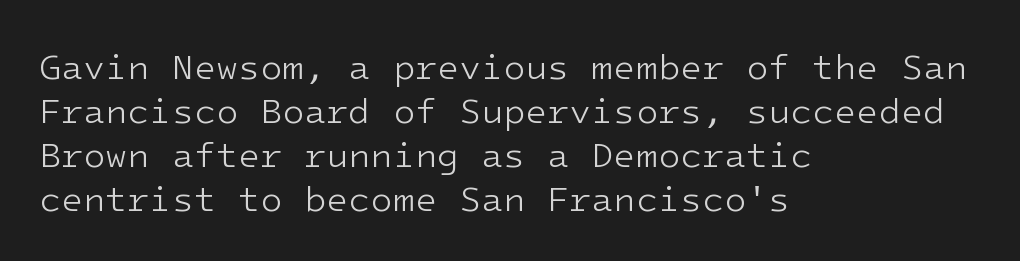
{"serif": "no", "italic": "no", "bold": "no", "weight": "light", "width": "normal", "stroke_contrast": "low", "x_height": "medium", "underline": "no", "align": "left", "line_spacing_ratio": 1.22, "letter_spacing": "normal", "letter_spacing_em": 0.0, "glyph_px": 36}
